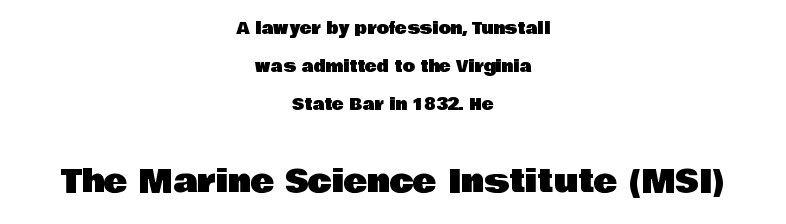
Q: Is the text italic (slanted)? A: No, it is upright.
Q: Is the typeface a serif or a sans-serif typeface? A: Sans-serif.
Q: Is the text underlined? A: No.
Q: How is the paragraph aligned? A: Centered.
Q: Is the spacing between letters normal or unusually wide? A: Normal.
Q: Is the spacing between lines tight, normal or loose? A: Loose.
Q: Which block of text is set in a larger size, the first (top) or the second (bottom)? A: The second (bottom) one.
Q: Width (condensed, normal, or wide)? A: Normal.
Q: Stroke contrast? A: Low.
Q: x-height? A: Large.
Q: Monospaced? A: No.
